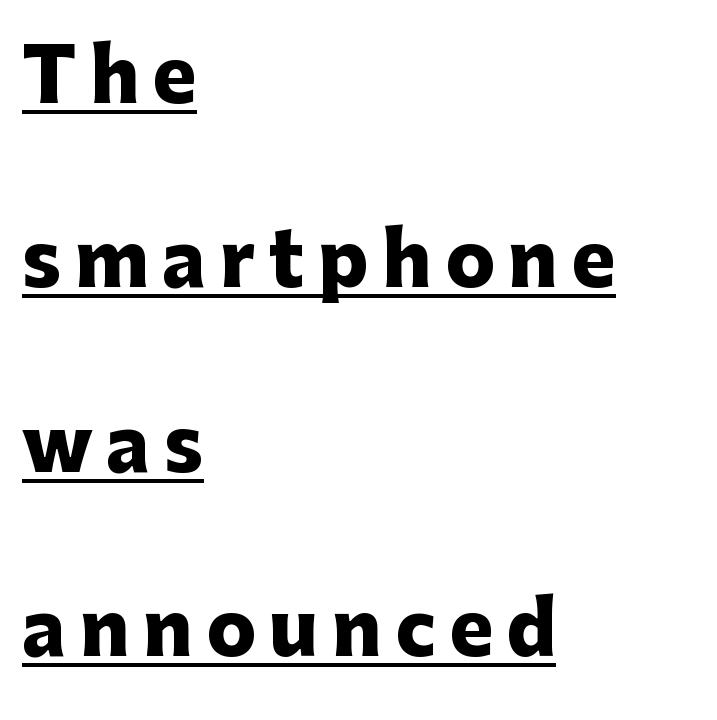
Q: Is the text bold? A: Yes.
Q: Is the text italic (slanted)? A: No, it is upright.
Q: Is the typeface a serif or a sans-serif typeface? A: Sans-serif.
Q: Is the text underlined? A: Yes.
Q: How is the paragraph aligned? A: Left-aligned.
Q: Is the spacing between lines tight, normal or loose? A: Loose.
Q: Width (condensed, normal, or wide)? A: Normal.
Q: Stroke contrast? A: Low.
Q: x-height? A: Medium.
Q: Monospaced? A: No.
